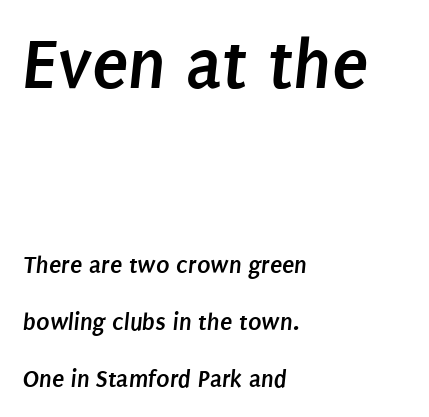
{"serif": "no", "bold": "yes", "weight": "semibold", "width": "condensed", "stroke_contrast": "low", "x_height": "large", "monospaced": "no", "underline": "no", "align": "left", "line_spacing": "loose", "line_spacing_ratio": 2.28, "letter_spacing": "normal", "letter_spacing_em": 0.0, "larger_block": "first", "size_ratio": 2.96, "glyph_px": 74}
